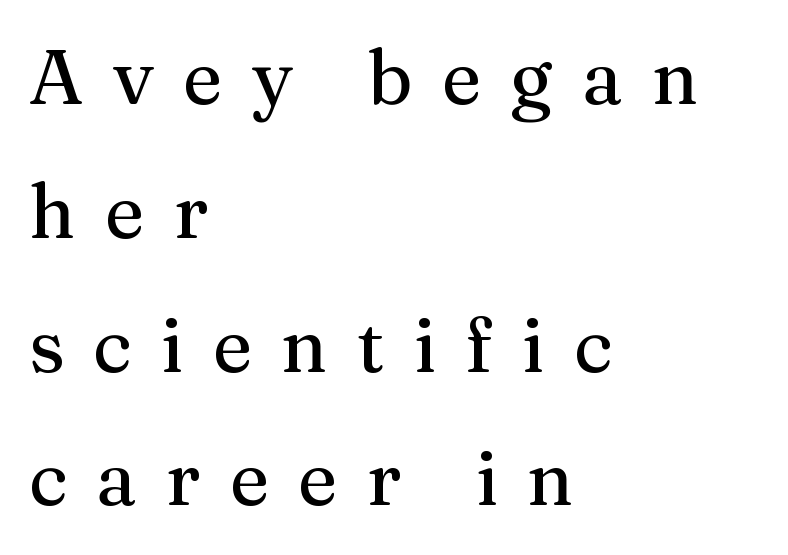
{"serif": "yes", "italic": "no", "width": "normal", "stroke_contrast": "medium", "x_height": "medium", "monospaced": "no", "underline": "no", "align": "left", "line_spacing_ratio": 1.76, "letter_spacing": "wide", "letter_spacing_em": 0.38, "glyph_px": 76}
